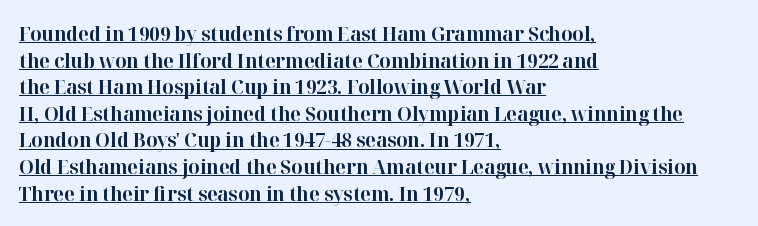
Q: Is the text bold? A: Yes.
Q: Is the text italic (slanted)? A: No, it is upright.
Q: Is the text underlined? A: Yes.
Q: How is the paragraph aligned? A: Left-aligned.
Q: Is the spacing between letters normal or unusually wide? A: Normal.
Q: Is the spacing between lines tight, normal or loose? A: Normal.
